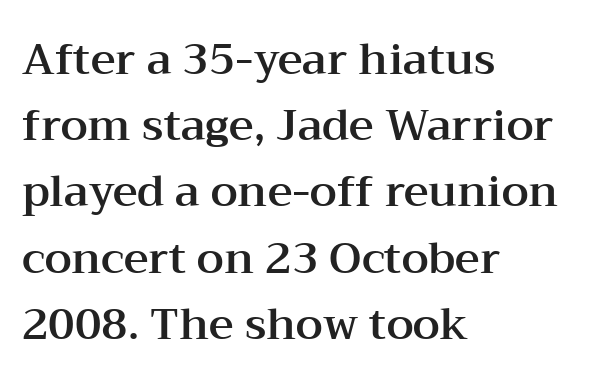
Q: Is the text italic (slanted)? A: No, it is upright.
Q: Is the typeface a serif or a sans-serif typeface? A: Serif.
Q: Is the text underlined? A: No.
Q: How is the paragraph aligned? A: Left-aligned.
Q: Is the spacing between letters normal or unusually wide? A: Normal.
Q: Is the spacing between lines tight, normal or loose? A: Normal.
Q: Width (condensed, normal, or wide)? A: Wide.
Q: Stroke contrast? A: Medium.
Q: x-height? A: Medium.
Q: Monospaced? A: No.
